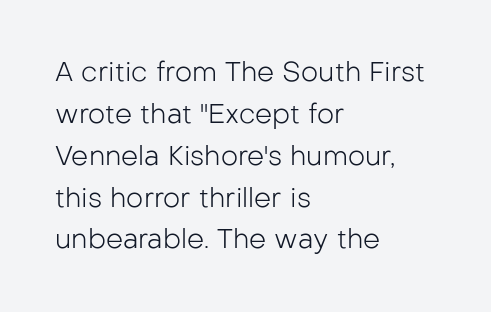
The image shows 27 px text type, upright; set left-aligned, normal line spacing (1.55x), normal letter spacing, not underlined.
